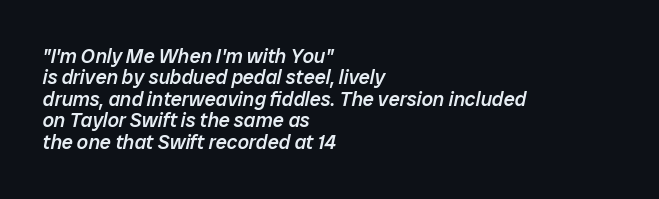
A fair bit of extra ink — the face is semibold, not bold. The lines are quadded left. Leading: reduced. Characters follow at the spacing the type designer built in. The strip under each line holds only bare page.
